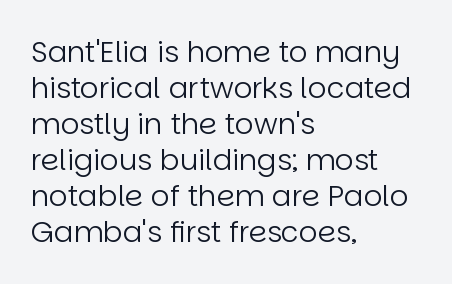
{"serif": "no", "italic": "no", "bold": "no", "weight": "regular", "width": "normal", "stroke_contrast": "low", "x_height": "large", "monospaced": "no", "underline": "no", "align": "left", "line_spacing_ratio": 1.24, "letter_spacing": "normal", "letter_spacing_em": 0.0, "glyph_px": 29}
